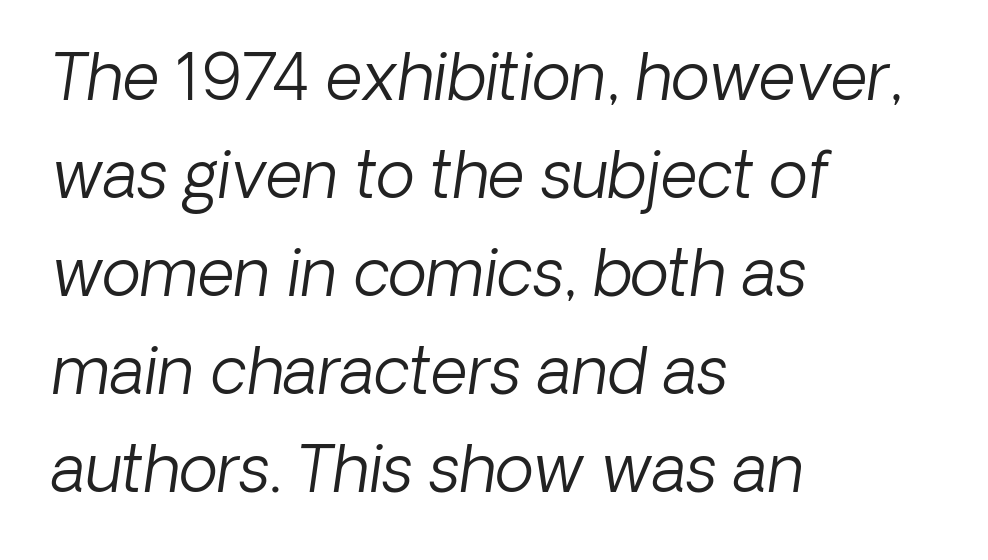
{"serif": "no", "bold": "no", "weight": "light", "width": "normal", "stroke_contrast": "low", "x_height": "medium", "monospaced": "no", "underline": "no", "align": "left", "line_spacing": "normal", "line_spacing_ratio": 1.53, "letter_spacing": "normal", "letter_spacing_em": 0.0, "glyph_px": 64}
